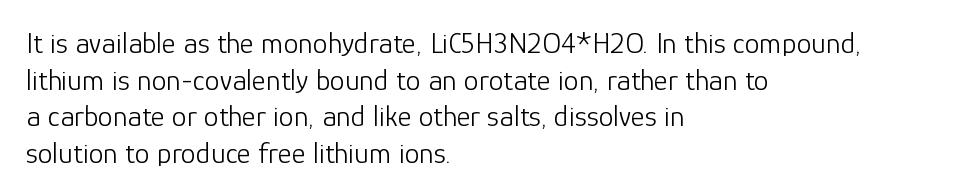
Q: Is the text bold? A: No.
Q: Is the text italic (slanted)? A: No, it is upright.
Q: Is the typeface a serif or a sans-serif typeface? A: Sans-serif.
Q: Is the text underlined? A: No.
Q: How is the paragraph aligned? A: Left-aligned.
Q: Is the spacing between letters normal or unusually wide? A: Normal.
Q: Width (condensed, normal, or wide)? A: Normal.
Q: Stroke contrast? A: Low.
Q: x-height? A: Medium.
Q: Monospaced? A: No.
